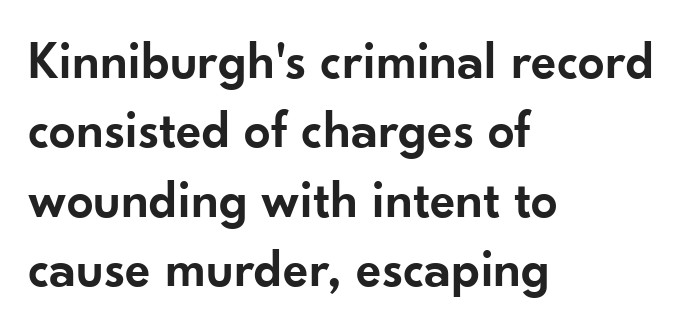
{"serif": "no", "italic": "no", "bold": "semi", "weight": "semibold", "width": "normal", "stroke_contrast": "low", "x_height": "small", "monospaced": "no", "underline": "no", "align": "left", "line_spacing": "normal", "line_spacing_ratio": 1.31, "letter_spacing": "normal", "letter_spacing_em": 0.0, "glyph_px": 53}
